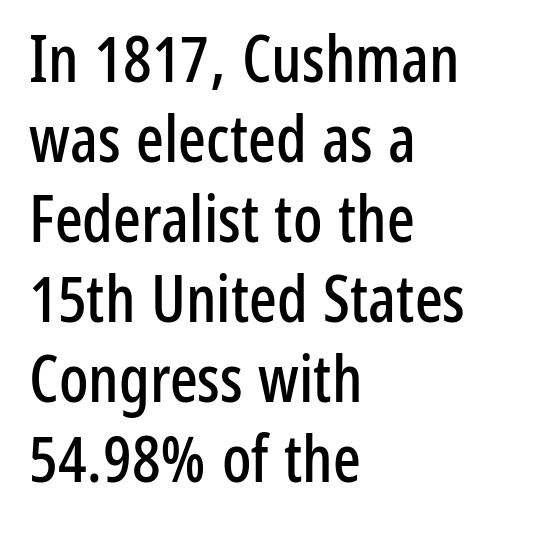
The image shows 65 px condensed sans-serif type, upright; set left-aligned, line spacing 1.23x, normal letter spacing, not underlined; low stroke contrast and a medium x-height.
